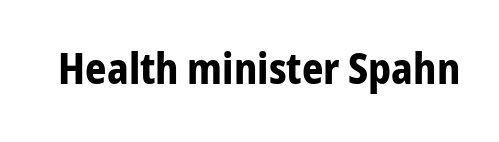
The image shows 42 px bold, condensed sans-serif type, upright; set normal letter spacing, not underlined; low stroke contrast and a medium x-height.
